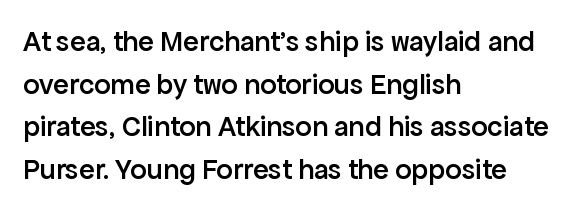
Short and long lines alike share a common starting point at left. The letters stand straight up with perfectly vertical stems. What weight is shown? A semibold, between regular and bold. Standard letterfit; no display-style spreading of the glyphs.
